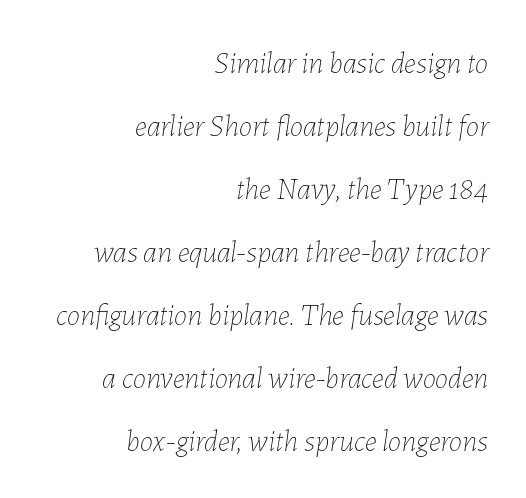
Q: Is the text bold? A: No.
Q: Is the text italic (slanted)? A: Yes, it leans right by about 7 degrees.
Q: Is the text underlined? A: No.
Q: How is the paragraph aligned? A: Right-aligned.
Q: Is the spacing between letters normal or unusually wide? A: Normal.
Q: Is the spacing between lines tight, normal or loose? A: Loose.
Q: Width (condensed, normal, or wide)? A: Normal.
Q: Stroke contrast? A: Low.
Q: x-height? A: Medium.
Q: Monospaced? A: No.
